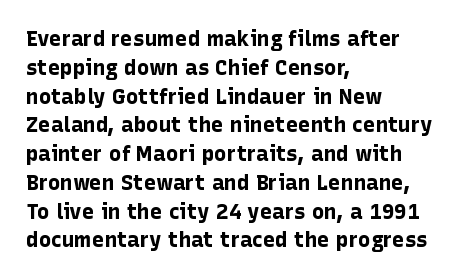
Leftover space on each line is placed entirely after the last word. The baseline area is clear. Tracking value appears to be zero — textbook default spacing. Is the type bold? Yes — the strokes are clearly thick and heavy.
